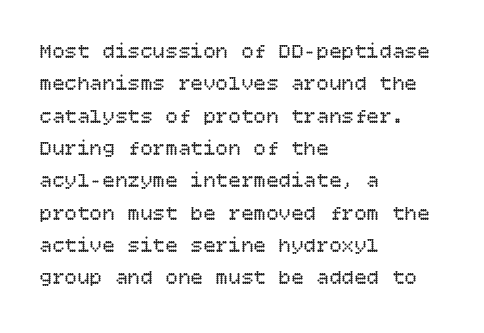
{"italic": "no", "bold": "no", "underline": "no", "align": "left", "line_spacing": "normal", "line_spacing_ratio": 1.54, "letter_spacing": "normal", "letter_spacing_em": 0.0, "glyph_px": 21}
